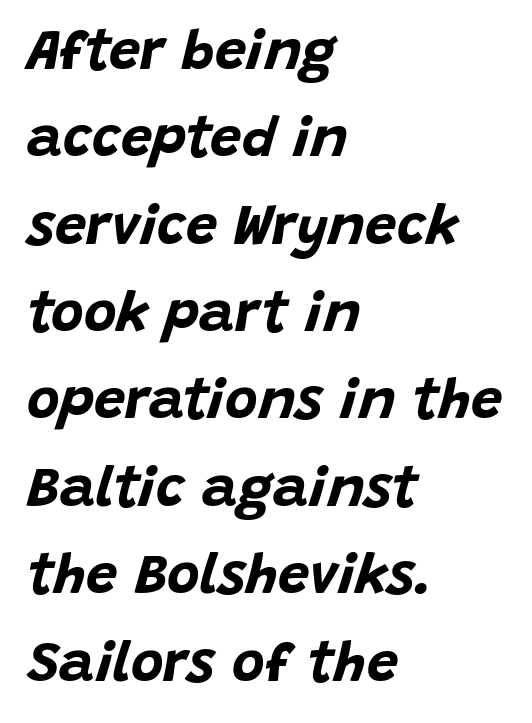
{"italic": "yes", "lean": "right", "slant_degrees": 15, "bold": "yes", "weight": "bold", "width": "normal", "stroke_contrast": "low", "x_height": "large", "monospaced": "no", "underline": "no", "align": "left", "line_spacing": "normal", "line_spacing_ratio": 1.56, "letter_spacing": "normal", "letter_spacing_em": 0.0, "glyph_px": 56}
